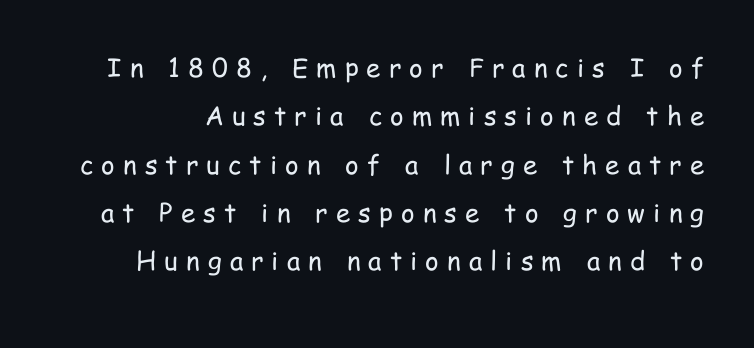
Anything drawn beneath the words? Only blank space. The cut favours lightness, reaching ordinary text weight at its darkest. Short note: letters widely spaced. The lettering holds an erect, upright posture throughout.
